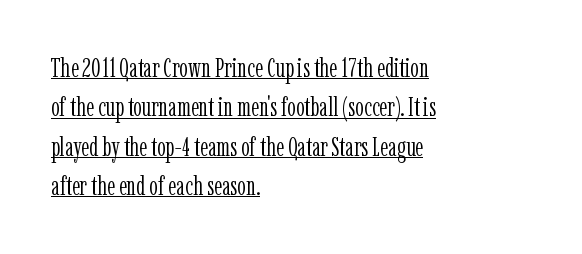
Q: Is the text bold? A: No.
Q: Is the text italic (slanted)? A: No, it is upright.
Q: Is the text underlined? A: Yes.
Q: How is the paragraph aligned? A: Left-aligned.
Q: Is the spacing between letters normal or unusually wide? A: Normal.
Q: Is the spacing between lines tight, normal or loose? A: Normal.
